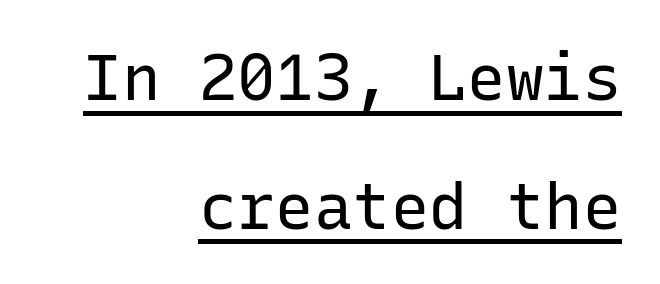
The passage shown is typeset with a sans-serif family. A baseline rule has been typeset under these characters. The face used here is rendered with its standard letterfit. Vertical stems look standard width or narrower in stroke.
